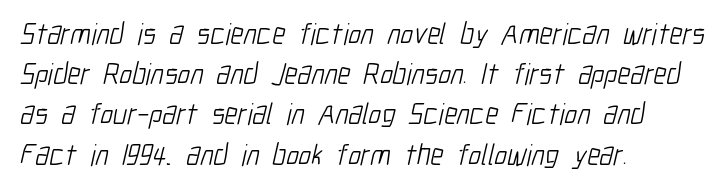
The image shows 30 px light, condensed sans-serif type; set left-aligned, normal line spacing (1.34x), normal letter spacing, not underlined; low stroke contrast and a medium x-height.
